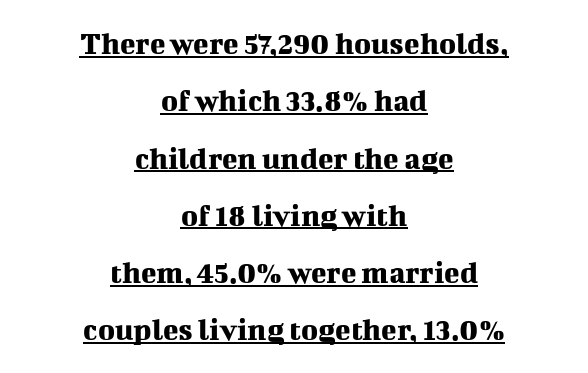
Q: Is the text italic (slanted)? A: No, it is upright.
Q: Is the typeface a serif or a sans-serif typeface? A: Serif.
Q: Is the text underlined? A: Yes.
Q: How is the paragraph aligned? A: Centered.
Q: Is the spacing between letters normal or unusually wide? A: Normal.
Q: Width (condensed, normal, or wide)? A: Normal.
Q: Stroke contrast? A: Medium.
Q: x-height? A: Medium.
Q: Monospaced? A: No.
